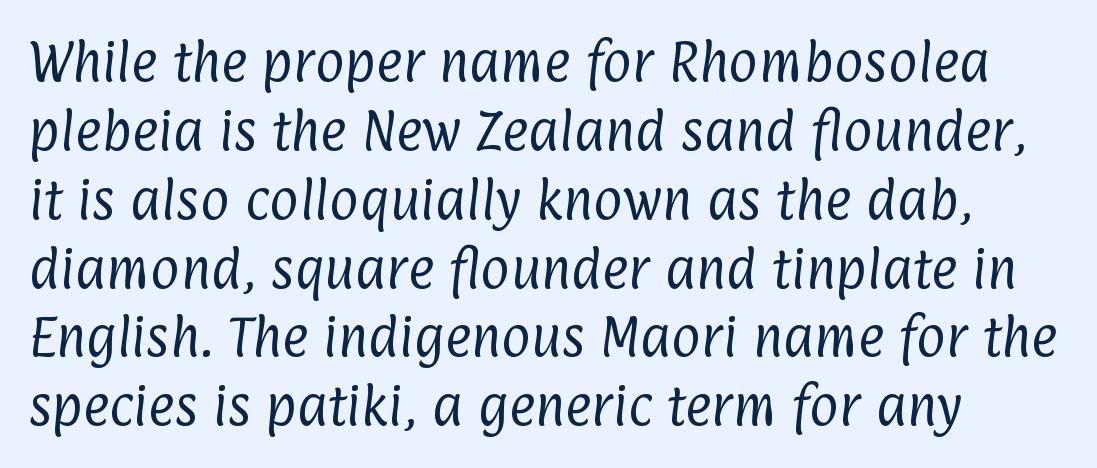
Glance below the letters and you will spot only blank space. Is this a sans? Yes — the strokes have no serifs. Typeset ragged right — the left edge is the straight one. Note the varied advance widths — an 'i' is clearly narrower than an 'm'.
